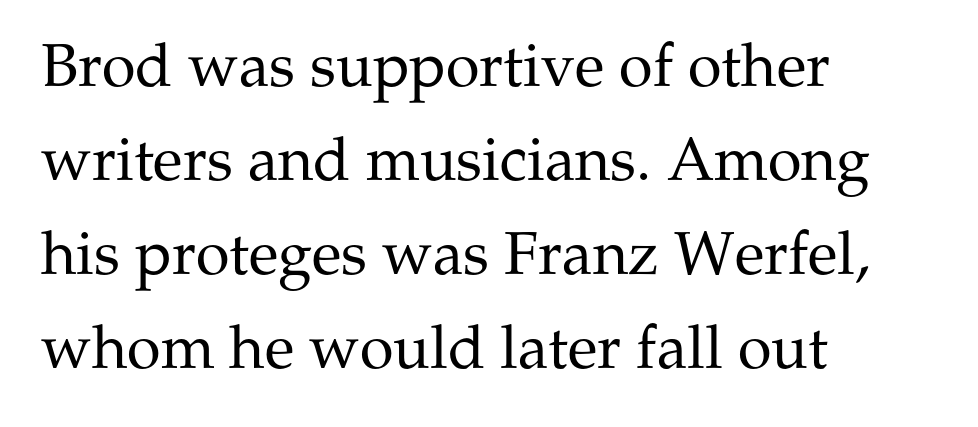
Q: Is the text bold? A: No.
Q: Is the text italic (slanted)? A: No, it is upright.
Q: Is the typeface a serif or a sans-serif typeface? A: Serif.
Q: Is the text underlined? A: No.
Q: How is the paragraph aligned? A: Left-aligned.
Q: Is the spacing between letters normal or unusually wide? A: Normal.
Q: Is the spacing between lines tight, normal or loose? A: Normal.
Q: Width (condensed, normal, or wide)? A: Normal.
Q: Stroke contrast? A: Medium.
Q: x-height? A: Medium.
Q: Monospaced? A: No.
